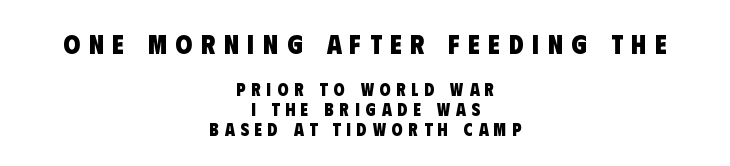
The leading is snug, giving the passage a crowded texture. Caption: expanded tracking, letters set apart. Check the space under the baseline: it is left empty. Caption: upper text group enlarged, lower text group reduced. Short and long lines alike share a common midpoint. Plenty of ink on the page — the face is bold.
